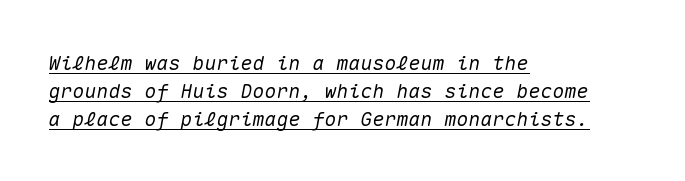
Q: Is the text italic (slanted)? A: Yes, it leans right by about 10 degrees.
Q: Is the text underlined? A: Yes.
Q: How is the paragraph aligned? A: Left-aligned.
Q: Is the spacing between letters normal or unusually wide? A: Normal.
Q: Is the spacing between lines tight, normal or loose? A: Normal.
